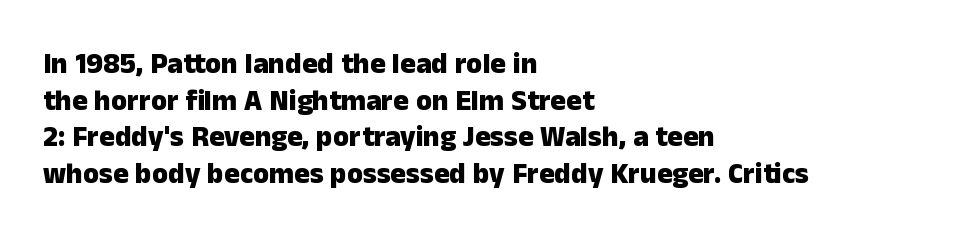
Q: Is the text bold? A: Yes.
Q: Is the text italic (slanted)? A: No, it is upright.
Q: Is the typeface a serif or a sans-serif typeface? A: Sans-serif.
Q: Is the text underlined? A: No.
Q: How is the paragraph aligned? A: Left-aligned.
Q: Is the spacing between letters normal or unusually wide? A: Normal.
Q: Is the spacing between lines tight, normal or loose? A: Normal.
Q: Width (condensed, normal, or wide)? A: Normal.
Q: Stroke contrast? A: Low.
Q: x-height? A: Medium.
Q: Monospaced? A: No.
